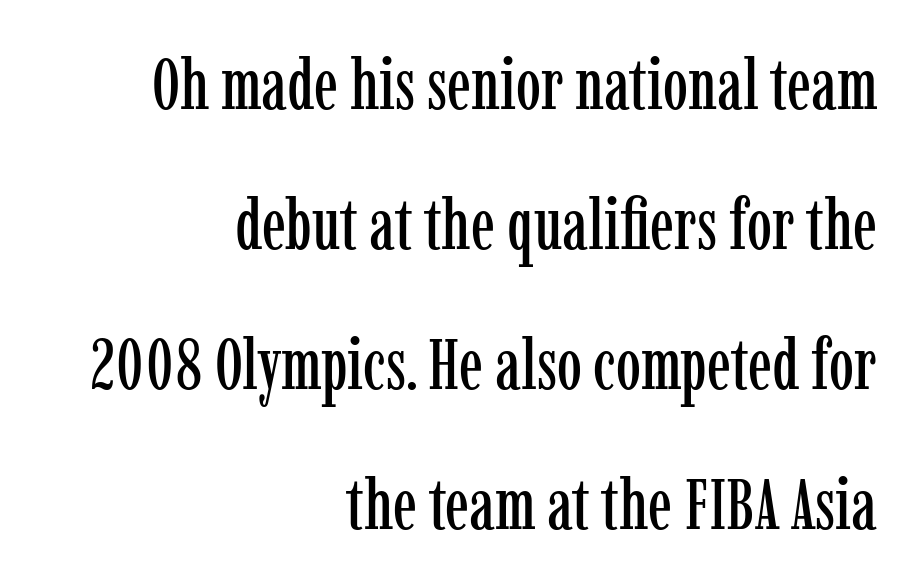
Q: Is the text italic (slanted)? A: No, it is upright.
Q: Is the typeface a serif or a sans-serif typeface? A: Serif.
Q: Is the text underlined? A: No.
Q: How is the paragraph aligned? A: Right-aligned.
Q: Is the spacing between letters normal or unusually wide? A: Normal.
Q: Is the spacing between lines tight, normal or loose? A: Loose.
Q: Width (condensed, normal, or wide)? A: Condensed.
Q: Stroke contrast? A: Low.
Q: x-height? A: Medium.
Q: Monospaced? A: No.
